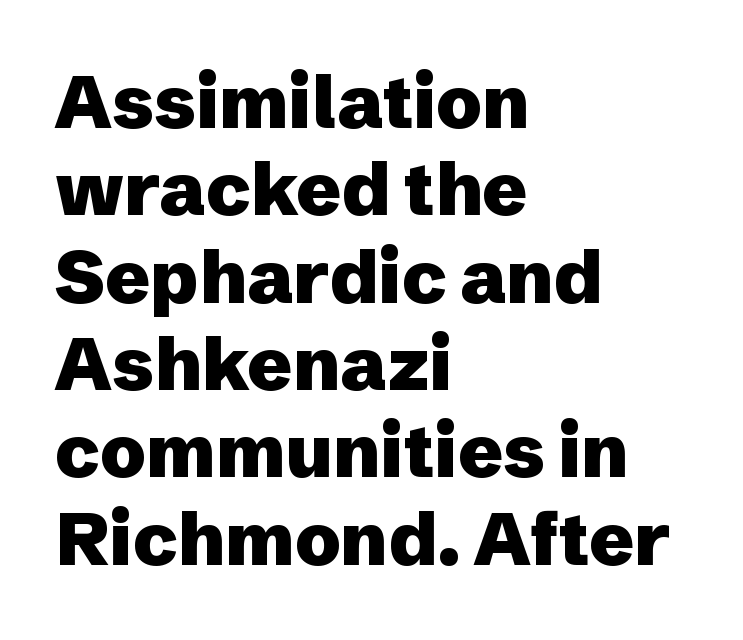
The image shows 74 px heavy sans-serif type, upright; set left-aligned, line spacing 1.18x, normal letter spacing, not underlined; low stroke contrast and a medium x-height.
